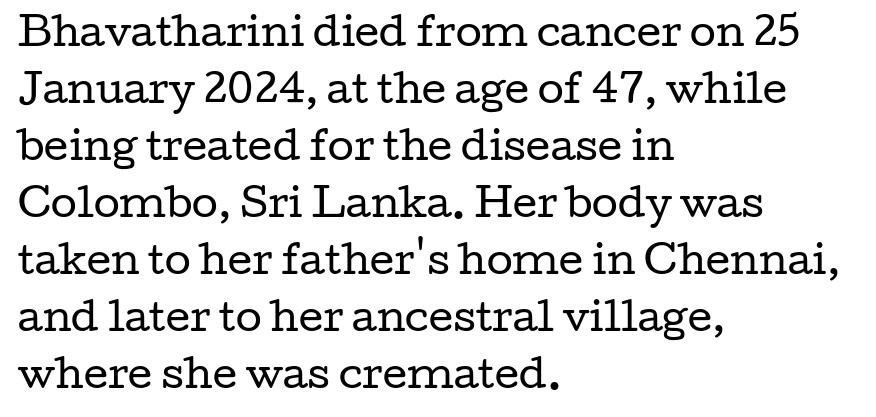
{"serif": "yes", "italic": "no", "bold": "no", "weight": "regular", "width": "wide", "stroke_contrast": "low", "x_height": "medium", "monospaced": "no", "underline": "no", "align": "left", "line_spacing": "normal", "line_spacing_ratio": 1.5, "letter_spacing": "normal", "letter_spacing_em": 0.0, "glyph_px": 38}
